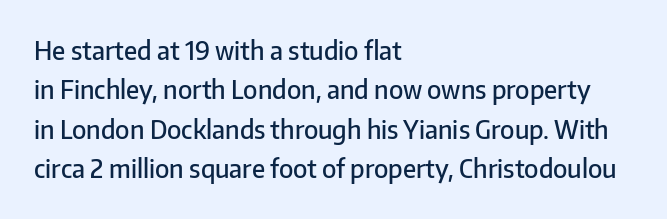
{"italic": "no", "bold": "semi", "underline": "no", "align": "left", "line_spacing": "normal", "line_spacing_ratio": 1.58, "letter_spacing": "normal", "letter_spacing_em": 0.0, "glyph_px": 25}
